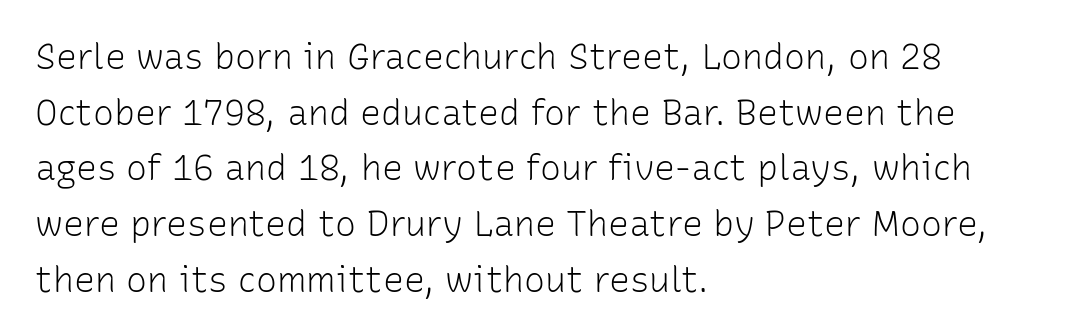
{"serif": "no", "italic": "no", "bold": "no", "weight": "light", "width": "normal", "stroke_contrast": "low", "x_height": "medium", "monospaced": "no", "underline": "no", "align": "left", "line_spacing": "normal", "line_spacing_ratio": 1.59, "letter_spacing": "normal", "letter_spacing_em": 0.0, "glyph_px": 35}
